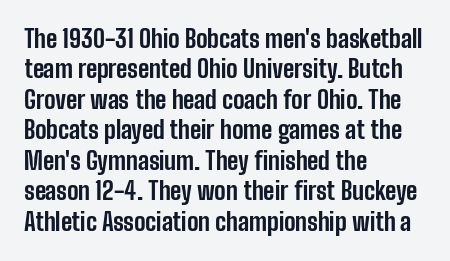
Q: Is the text bold? A: Yes.
Q: Is the text italic (slanted)? A: No, it is upright.
Q: Is the text underlined? A: No.
Q: How is the paragraph aligned? A: Left-aligned.
Q: Is the spacing between letters normal or unusually wide? A: Normal.
Q: Is the spacing between lines tight, normal or loose? A: Normal.
